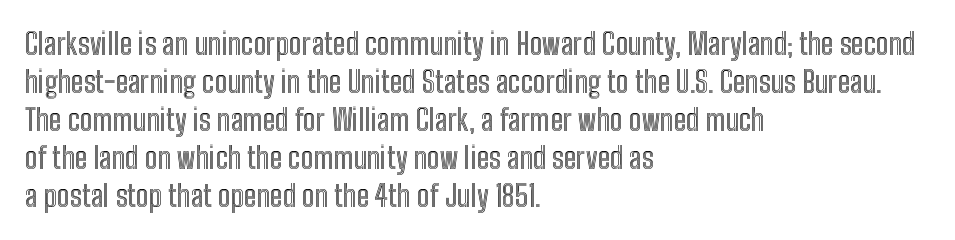
The passage shown stacks its lines at a standard gap. It's the straight-up-and-down kind of type. The letterforms sit shoulder to shoulder at normal distance. The face used here is proportionally spaced, like ordinary book or web type. Glance below the letters and you will spot only blank space.
